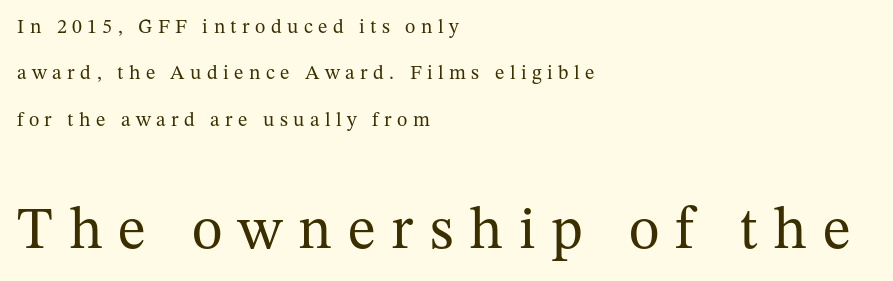
Between these two stacked blocks, the lower one wins on size. Notice how the passage keeps a crisp vertical edge on the left only. Old-style or modern, the face here clearly has serifs. Vertical stems look standard width or narrower in stroke. The letterforms stand isolated, each surrounded by extra space.
